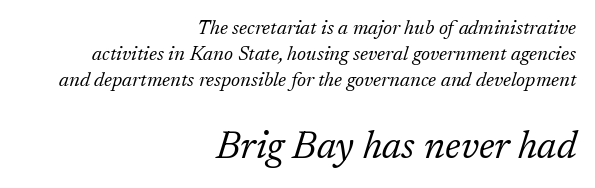
The image shows 39 px light serif type, italic (leaning right); set right-aligned, normal line spacing (1.31x), normal letter spacing, not underlined; the second (bottom) block is 1.95x larger; low stroke contrast and a medium x-height.
